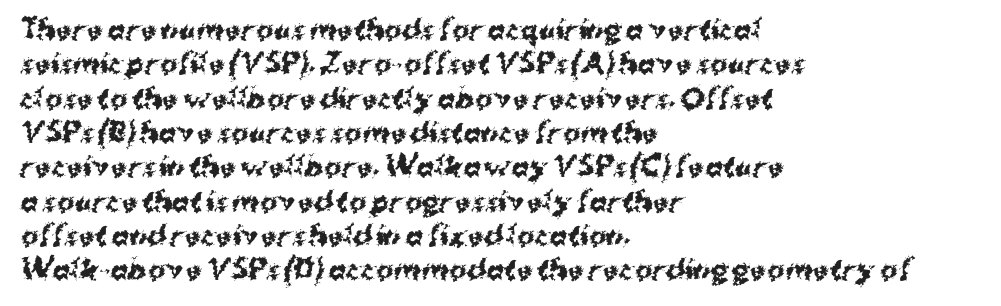
Words appear dense and cohesive because spacing is normal. Typeset ragged right — the left edge is the straight one. This sample keeps an unexceptional amount of space between lines. A clean baseline with only descenders dipping below it. Notice how thick the strokes are: this is what a full bold looks like.
